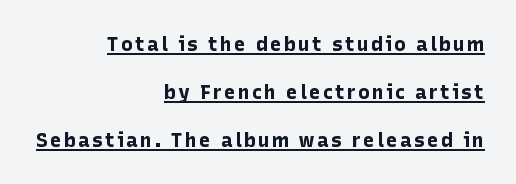
{"italic": "no", "bold": "yes", "underline": "yes", "align": "right", "line_spacing": "loose", "line_spacing_ratio": 2.39, "glyph_px": 20}
